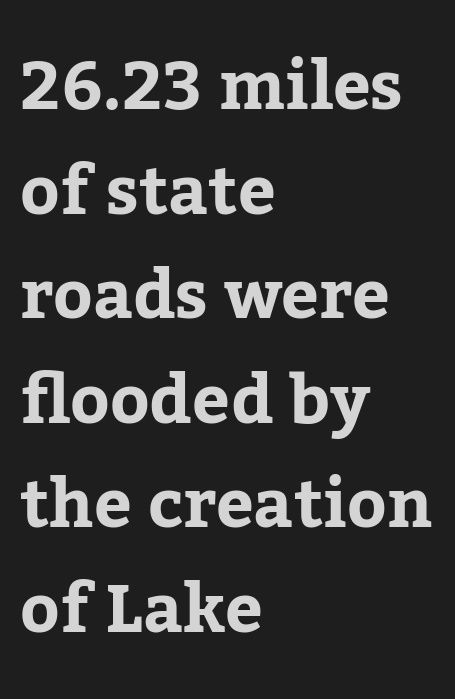
The image shows 67 px serif type, upright; set left-aligned, normal line spacing (1.56x), normal letter spacing, not underlined; low stroke contrast and a medium x-height.
